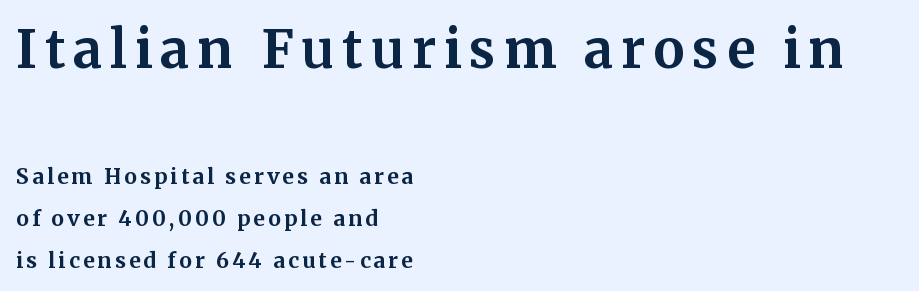
The letters are bold, with thick, heavy strokes. You can tell it's not italic because the verticals are truly vertical. The block sitting higher on the canvas is the one with enlarged characters. A clean baseline with only descenders dipping below it. These lines are set flush left with a ragged right edge. Are there feet on the stems? There are — it's a serif.
